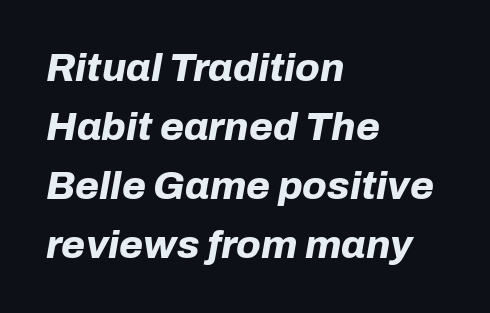
The lines sit at an ordinary, default distance from one another. Each line starts at the same left margin while the right side varies. Posture: slanted. Note the varied advance widths — an 'i' is clearly narrower than an 'm'.
